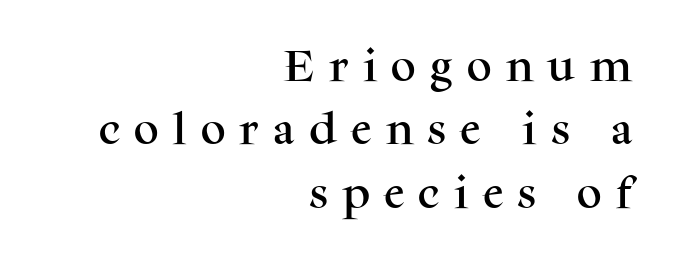
Descender tails drop into unmarked territory. A flush-right, rag-left setting is used for this passage. Tracking value appears strongly positive — letters spread wide. Does the type have serifs? Yes, each stem ends in a small foot. Character widths vary here, with narrow letters taking less room than wide ones. The axis of the letterforms is exactly vertical.
